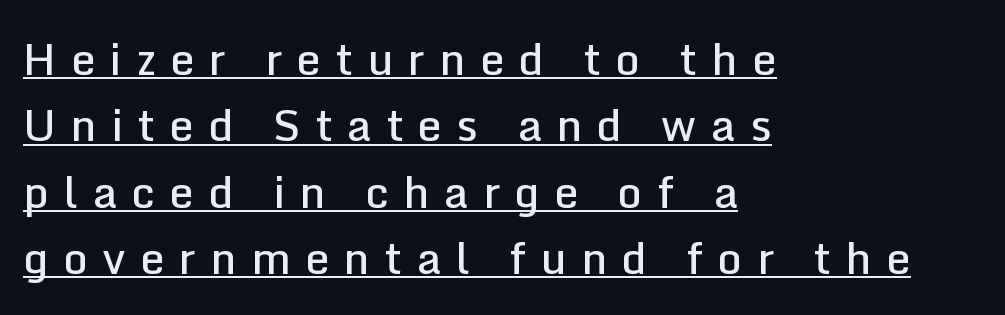
Q: Is the text bold? A: Semi-bold.
Q: Is the text italic (slanted)? A: No, it is upright.
Q: Is the typeface a serif or a sans-serif typeface? A: Sans-serif.
Q: Is the text underlined? A: Yes.
Q: How is the paragraph aligned? A: Left-aligned.
Q: Is the spacing between letters normal or unusually wide? A: Unusually wide.
Q: Is the spacing between lines tight, normal or loose? A: Normal.
Q: Width (condensed, normal, or wide)? A: Normal.
Q: Stroke contrast? A: Low.
Q: x-height? A: Medium.
Q: Monospaced? A: No.
